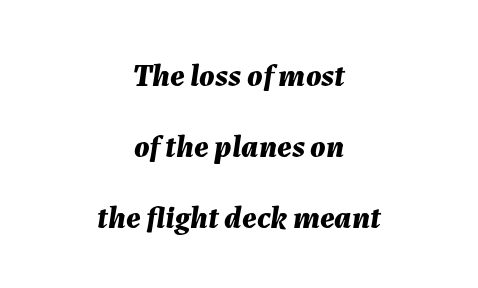
Q: Is the text bold? A: Yes.
Q: Is the text italic (slanted)? A: Yes, it leans right by about 7 degrees.
Q: Is the text underlined? A: No.
Q: How is the paragraph aligned? A: Centered.
Q: Is the spacing between letters normal or unusually wide? A: Normal.
Q: Is the spacing between lines tight, normal or loose? A: Loose.
Q: Width (condensed, normal, or wide)? A: Normal.
Q: Stroke contrast? A: Medium.
Q: x-height? A: Medium.
Q: Monospaced? A: No.
